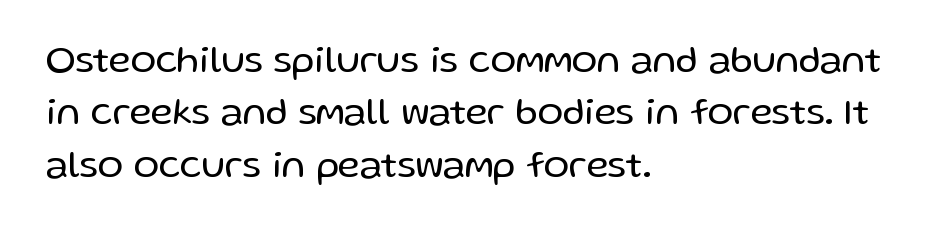
{"serif": "no", "italic": "no", "bold": "no", "weight": "regular", "width": "normal", "stroke_contrast": "low", "x_height": "medium", "monospaced": "no", "underline": "no", "align": "left", "line_spacing": "normal", "line_spacing_ratio": 1.38, "letter_spacing": "normal", "letter_spacing_em": 0.0, "glyph_px": 38}
